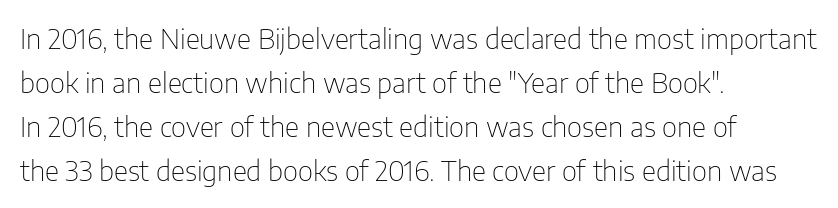
The image shows 28 px thin, condensed sans-serif type, upright; set left-aligned, normal line spacing (1.57x), normal letter spacing, not underlined; low stroke contrast and a medium x-height.
